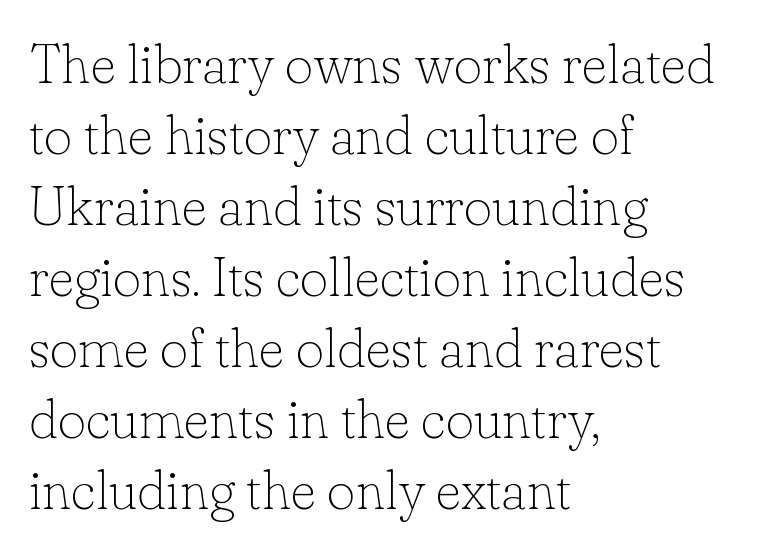
The image shows 55 px thin serif type, upright; set left-aligned, normal line spacing (1.29x), normal letter spacing, not underlined; low stroke contrast and a small x-height.
